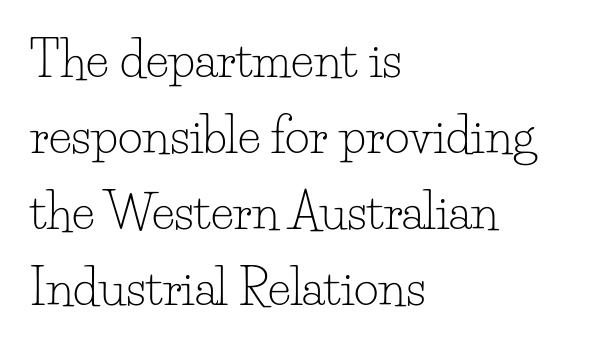
Q: Is the text bold? A: No.
Q: Is the text italic (slanted)? A: No, it is upright.
Q: Is the typeface a serif or a sans-serif typeface? A: Serif.
Q: Is the text underlined? A: No.
Q: How is the paragraph aligned? A: Left-aligned.
Q: Is the spacing between letters normal or unusually wide? A: Normal.
Q: Is the spacing between lines tight, normal or loose? A: Normal.
Q: Width (condensed, normal, or wide)? A: Normal.
Q: Stroke contrast? A: Low.
Q: x-height? A: Small.
Q: Monospaced? A: No.
